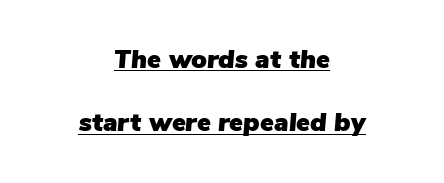
Q: Is the text italic (slanted)? A: Yes, it leans right by about 5 degrees.
Q: Is the text underlined? A: Yes.
Q: How is the paragraph aligned? A: Centered.
Q: Is the spacing between letters normal or unusually wide? A: Normal.
Q: Is the spacing between lines tight, normal or loose? A: Loose.
